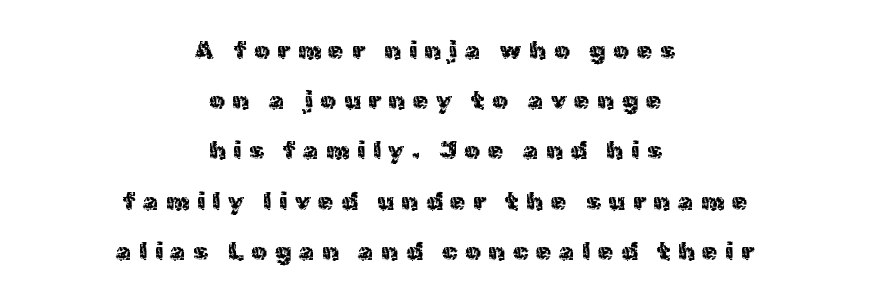
Does extra space separate the letters? Yes, quite a lot of it. When letters stand straight like this, we call the style roman or upright. Loosely led — the rows are spread out. The whitespace from short lines is split evenly between both sides.
